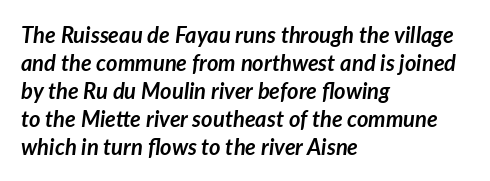
The paragraph has a hard left edge and a soft right edge. The space between consecutive lines is moderate. The glyphs look as if they've been sheared to an angle. Compared with typical body copy, the letter spacing here is the same. Glance below the letters and you will spot only blank space. The sample has been set heavy, in full bold.
